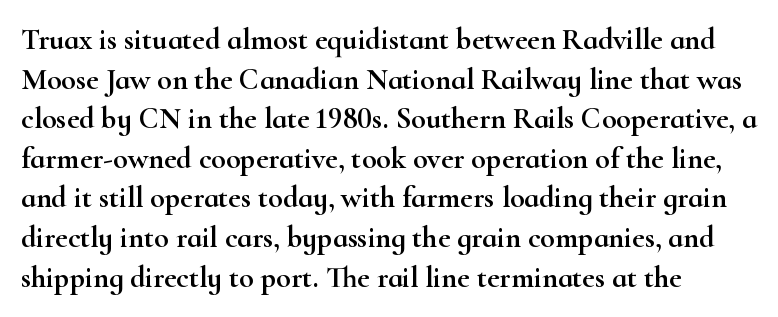
The image shows 30 px wide serif type, upright; set left-aligned, normal line spacing (1.32x), normal letter spacing, not underlined; high stroke contrast and a small x-height.
